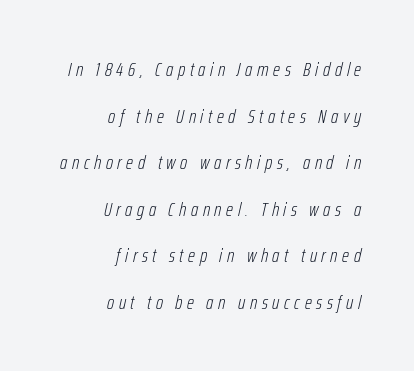
If you drew a ruler down the right edge, every line would touch it. The cut favours lightness, reaching ordinary text weight at its darkest. Has an underline been added? It has not. Someone cranked the tracking dial way up on this one. Quick note: italic. Widely set lines give the paragraph a tall, airy silhouette.
